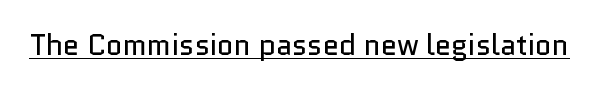
These characters rest on top of a visible drawn line. Ordinary non-slanted type is in use. Is this a heavy cut? Hardly; it is regular or lighter. Here the glyphs are tracked normally, forming tight word shapes.
